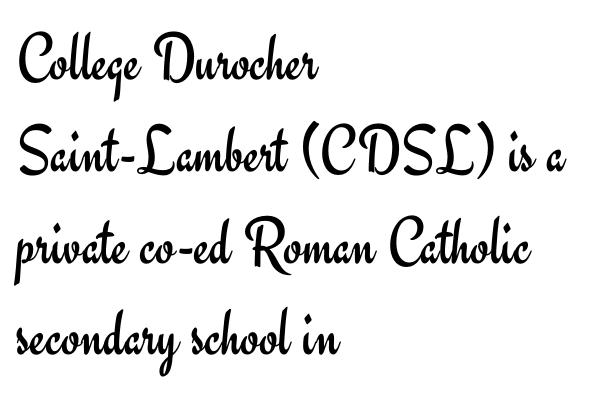
A typesetter would call this proportional, since set widths differ per character. Bare-footed words on every line. The text was rendered using a sans face with plain stroke endings. The letterforms sit shoulder to shoulder at normal distance. Compared with a typical body face, this is equally light or lighter still.
